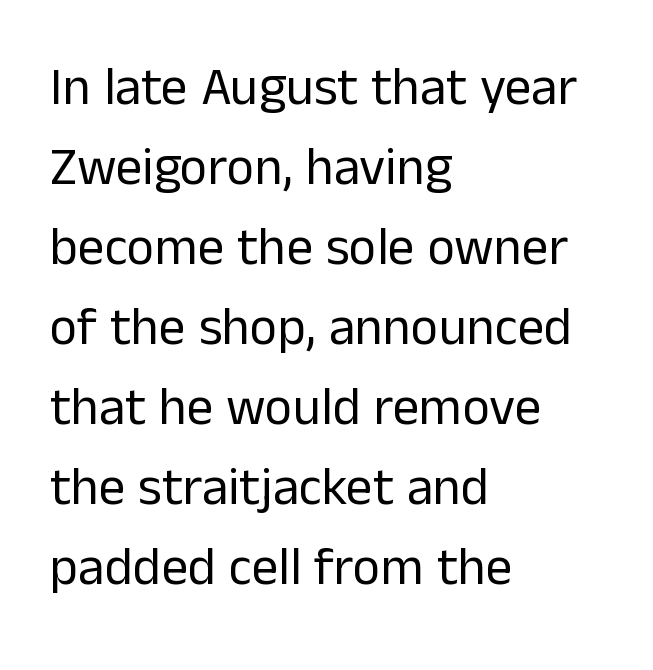
Each letter keeps its own natural width here, so spacing adapts to shape. The rows are spaced the way most documents space them. Which margin do the lines hug? The left one — the right edge is uneven. To sum up the face: it is a sans, with no serifs. Here the glyphs are tracked normally, forming tight word shapes. Beneath every word, the page is bare.
